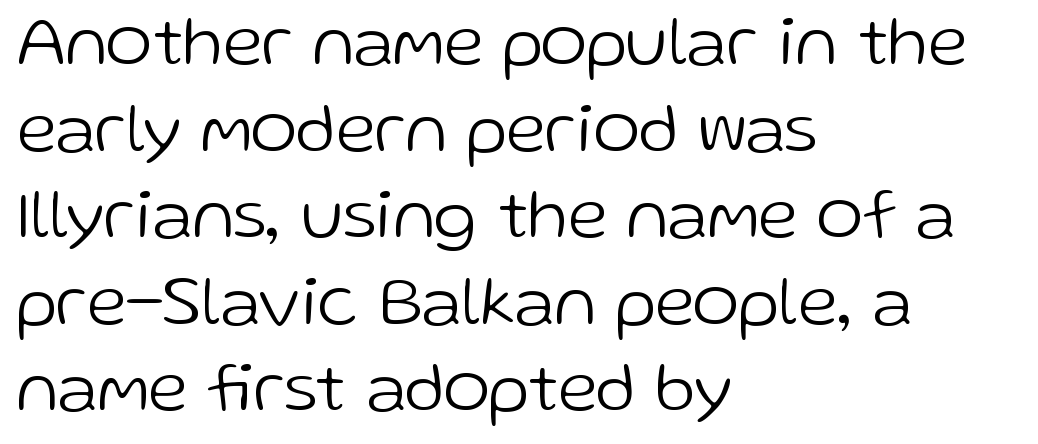
Q: Is the text bold? A: No.
Q: Is the text italic (slanted)? A: No, it is upright.
Q: Is the typeface a serif or a sans-serif typeface? A: Sans-serif.
Q: Is the text underlined? A: No.
Q: How is the paragraph aligned? A: Left-aligned.
Q: Is the spacing between letters normal or unusually wide? A: Normal.
Q: Width (condensed, normal, or wide)? A: Normal.
Q: Stroke contrast? A: Low.
Q: x-height? A: Medium.
Q: Monospaced? A: No.
